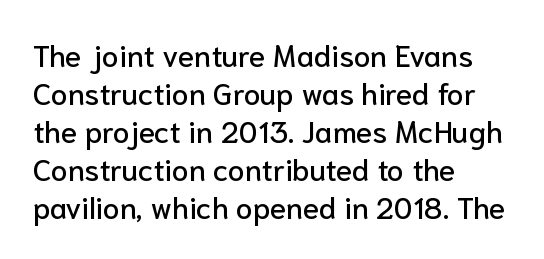
{"serif": "no", "italic": "no", "width": "normal", "stroke_contrast": "low", "x_height": "medium", "monospaced": "no", "underline": "no", "align": "left", "line_spacing": "normal", "line_spacing_ratio": 1.27, "letter_spacing": "normal", "letter_spacing_em": 0.0, "glyph_px": 30}
